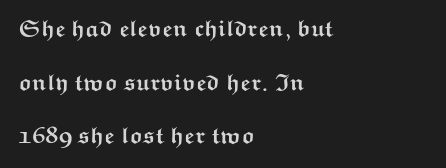
The image shows 23 px bold type, upright; set left-aligned, loose line spacing (2.33x), normal letter spacing, not underlined.
